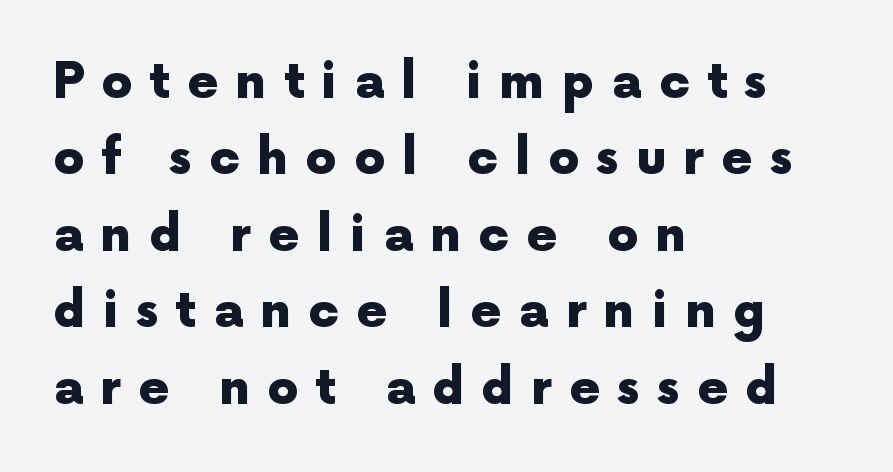
The image shows 49 px heavy sans-serif type, upright; set left-aligned, normal line spacing (1.56x), unusually wide letter spacing (+0.35 em), not underlined; a medium x-height.
